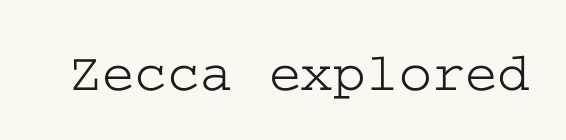
{"serif": "yes", "italic": "no", "width": "wide", "stroke_contrast": "low", "x_height": "medium", "underline": "no", "letter_spacing": "normal", "letter_spacing_em": 0.0, "glyph_px": 56}
